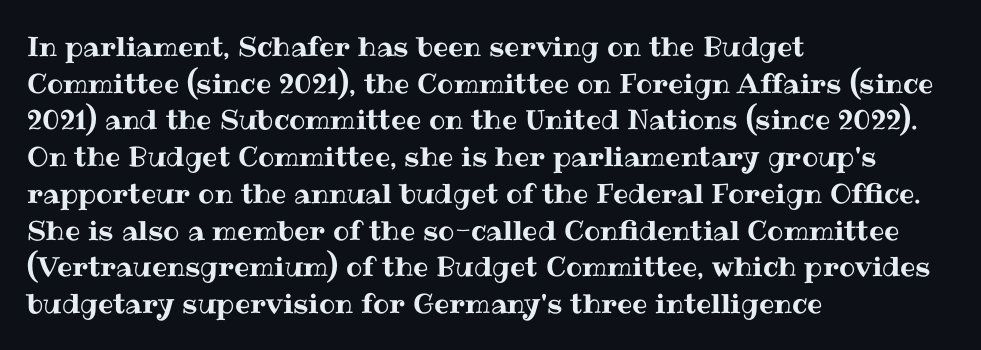
Q: Is the text italic (slanted)? A: No, it is upright.
Q: Is the text underlined? A: No.
Q: How is the paragraph aligned? A: Left-aligned.
Q: Is the spacing between letters normal or unusually wide? A: Normal.
Q: Is the spacing between lines tight, normal or loose? A: Normal.
